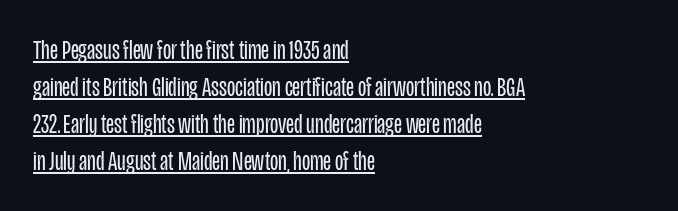
Weight: not bold — regular or lighter. There is no visible air inserted between adjacent glyphs. Typeset ragged right — the left edge is the straight one. This sample carries an underscore along the baseline area.
